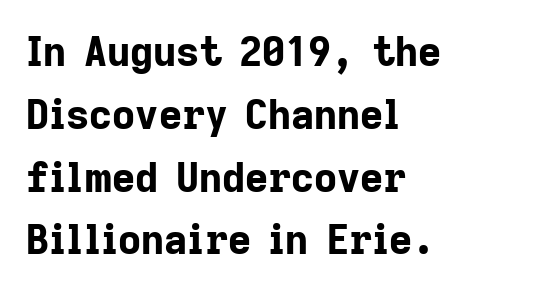
Q: Is the text bold? A: Yes.
Q: Is the text italic (slanted)? A: No, it is upright.
Q: Is the typeface a serif or a sans-serif typeface? A: Sans-serif.
Q: Is the text underlined? A: No.
Q: How is the paragraph aligned? A: Left-aligned.
Q: Is the spacing between letters normal or unusually wide? A: Normal.
Q: Is the spacing between lines tight, normal or loose? A: Normal.
Q: Width (condensed, normal, or wide)? A: Normal.
Q: Stroke contrast? A: Low.
Q: x-height? A: Medium.
Q: Monospaced? A: No.
